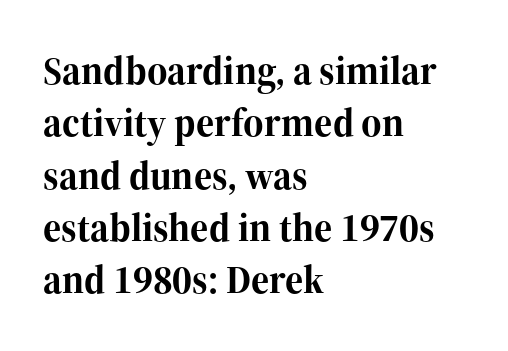
Q: Is the text bold? A: Yes.
Q: Is the text italic (slanted)? A: No, it is upright.
Q: Is the typeface a serif or a sans-serif typeface? A: Serif.
Q: Is the text underlined? A: No.
Q: How is the paragraph aligned? A: Left-aligned.
Q: Is the spacing between letters normal or unusually wide? A: Normal.
Q: Is the spacing between lines tight, normal or loose? A: Normal.
Q: Width (condensed, normal, or wide)? A: Normal.
Q: Stroke contrast? A: High.
Q: x-height? A: Medium.
Q: Monospaced? A: No.
